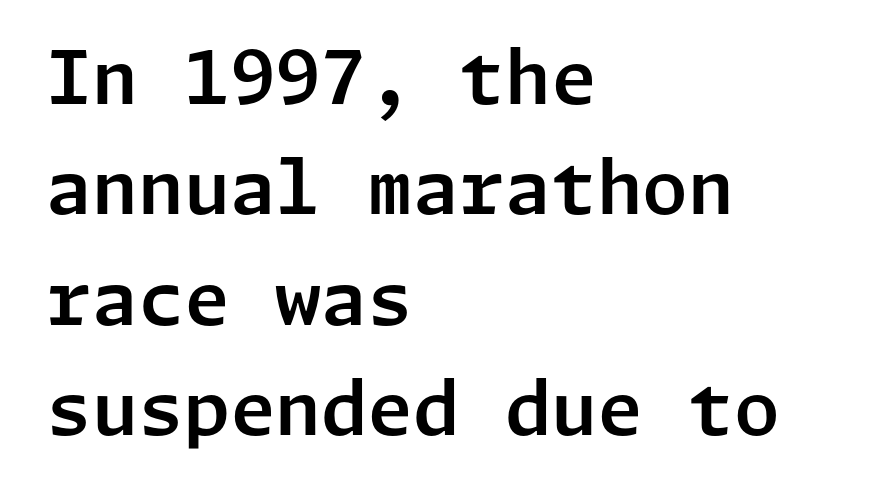
A clean baseline with only descenders dipping below it. Whoever set this chose a conventional vertical rhythm. No extra tracking has been applied to these lines. Nothing sits at the stroke ends, so this counts as sans-serif. The letters stand straight up with perfectly vertical stems.
